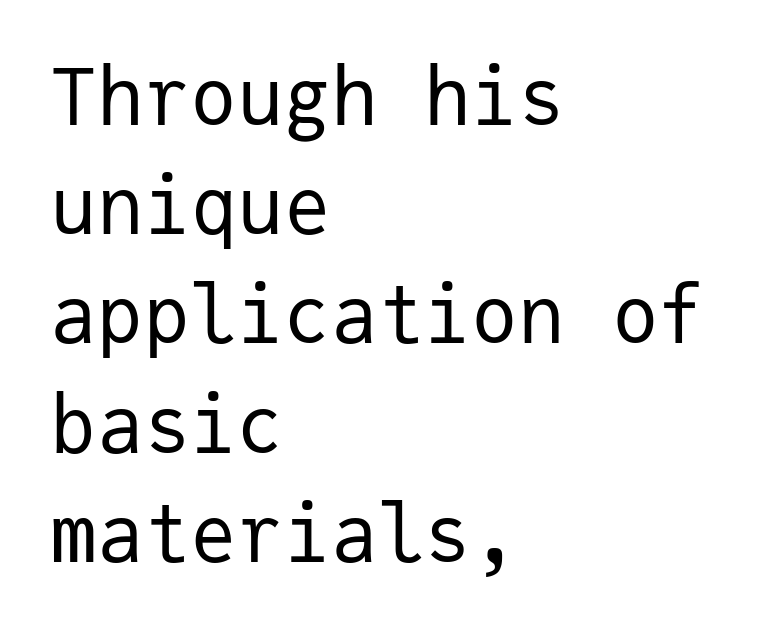
{"serif": "no", "italic": "no", "bold": "no", "weight": "regular", "width": "normal", "stroke_contrast": "low", "x_height": "medium", "monospaced": "yes", "underline": "no", "align": "left", "line_spacing": "normal", "line_spacing_ratio": 1.4, "letter_spacing": "normal", "letter_spacing_em": 0.0, "glyph_px": 78}
